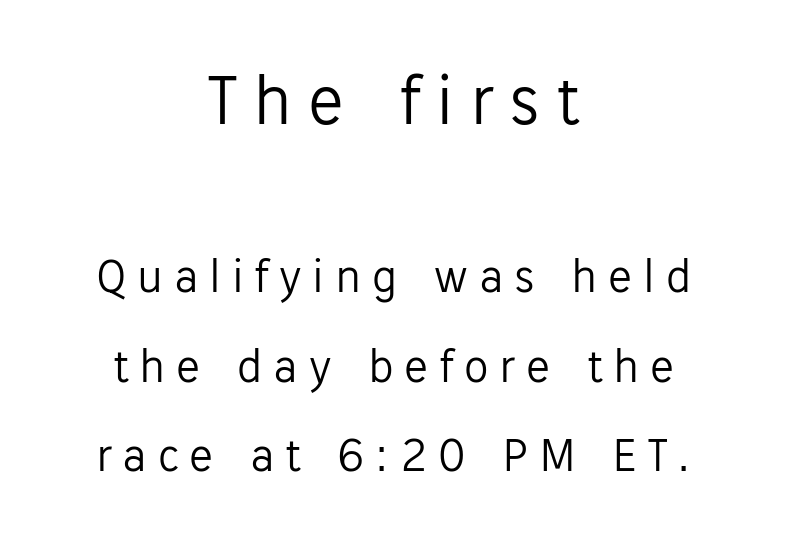
Descender tails drop into unmarked territory. The strokes are not fattened; the text isn't bold. Typesetter's note — upper block bumped up in size, lower block left smaller. The rag falls on both sides of this text block equally.
